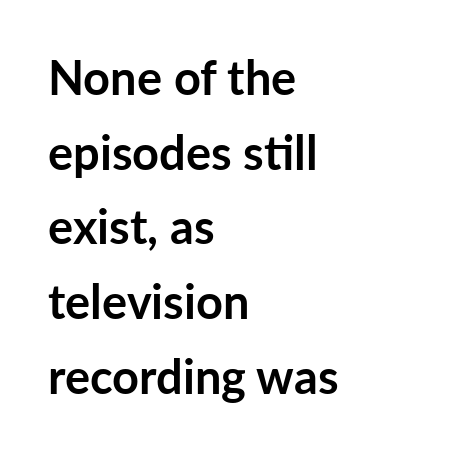
{"serif": "no", "italic": "no", "bold": "yes", "weight": "semibold", "width": "normal", "stroke_contrast": "low", "x_height": "medium", "monospaced": "no", "underline": "no", "align": "left", "line_spacing": "normal", "line_spacing_ratio": 1.59, "letter_spacing": "normal", "letter_spacing_em": 0.0, "glyph_px": 47}
